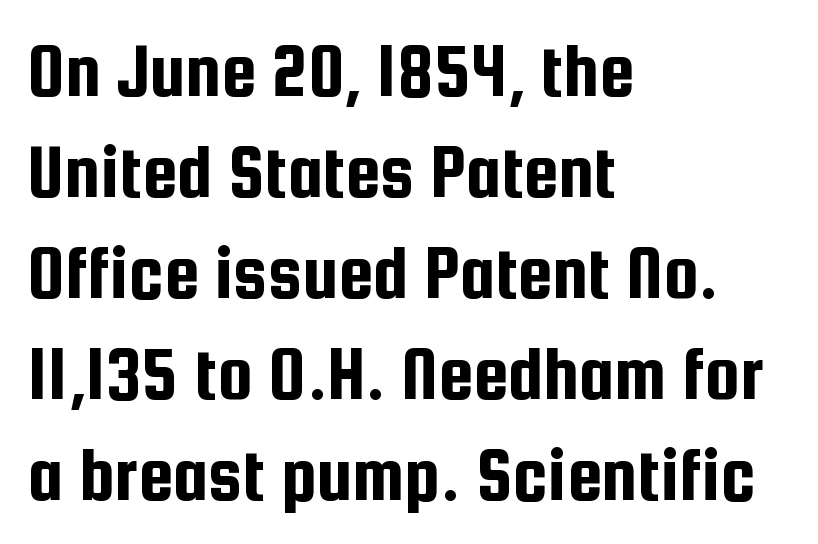
{"serif": "no", "italic": "no", "width": "condensed", "stroke_contrast": "low", "x_height": "medium", "monospaced": "no", "underline": "no", "align": "left", "line_spacing": "normal", "line_spacing_ratio": 1.28, "letter_spacing": "normal", "letter_spacing_em": 0.0, "glyph_px": 79}
